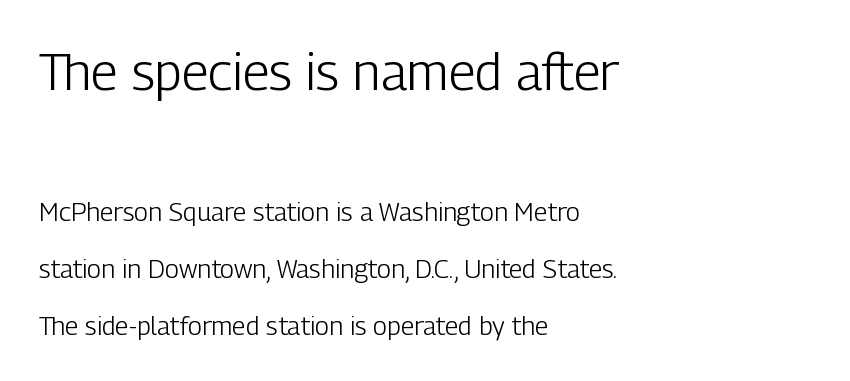
These lines stack with their left ends in a neat column. Compared with typical paragraphs, the rows here are farther apart. Of the two passages, the one on top uses the larger point size. The area under the type is left untouched. You could not count columns in this text — the font is proportionally spaced.
